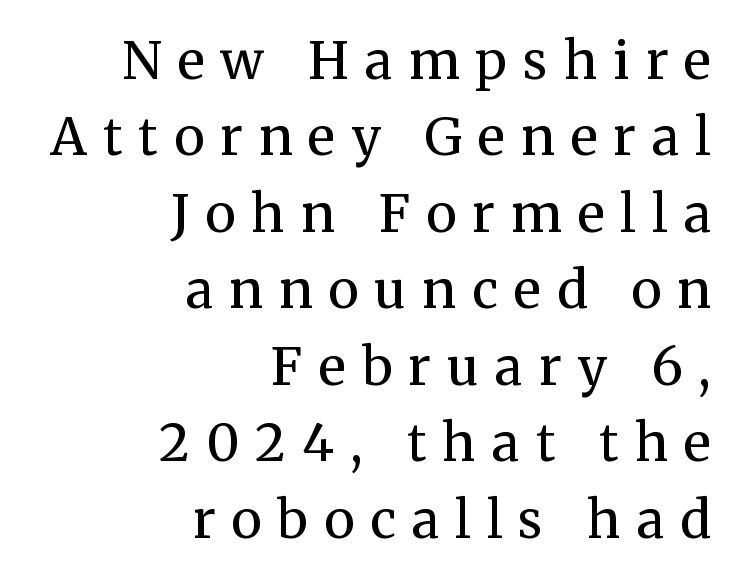
Yep, those are serifs on the letters. What stands out about the letter spacing? Its width — letters are far apart. The string is rendered with underlining switched off. Proportional: the letters do not fall into vertical columns. The letters stand upright; this is a roman face. Weight: in the light-to-regular range.
